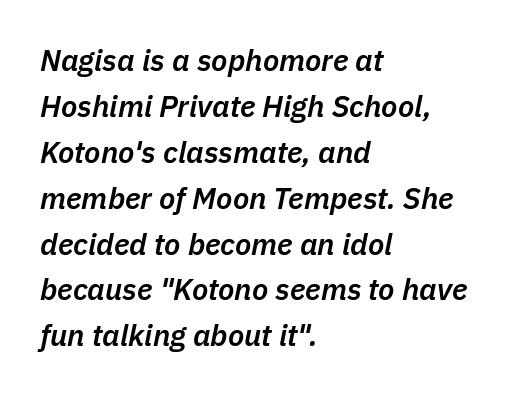
Q: Is the text bold? A: Semi-bold.
Q: Is the text italic (slanted)? A: Yes, it leans right by about 11 degrees.
Q: Is the text underlined? A: No.
Q: How is the paragraph aligned? A: Left-aligned.
Q: Is the spacing between letters normal or unusually wide? A: Normal.
Q: Is the spacing between lines tight, normal or loose? A: Normal.
Q: Width (condensed, normal, or wide)? A: Normal.
Q: Stroke contrast? A: Low.
Q: x-height? A: Medium.
Q: Monospaced? A: No.
